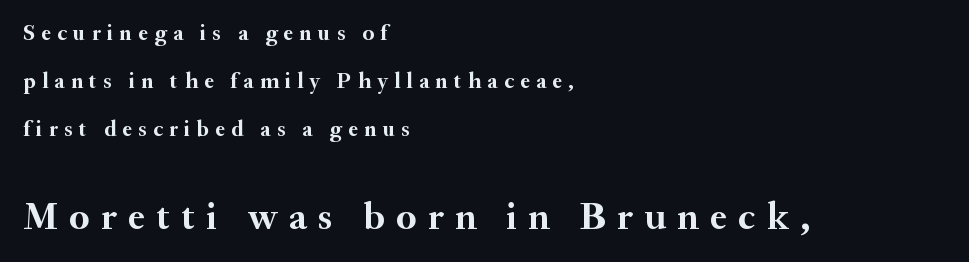
Q: Is the text bold? A: Yes.
Q: Is the text italic (slanted)? A: No, it is upright.
Q: Is the typeface a serif or a sans-serif typeface? A: Serif.
Q: Is the text underlined? A: No.
Q: How is the paragraph aligned? A: Left-aligned.
Q: Is the spacing between letters normal or unusually wide? A: Unusually wide.
Q: Is the spacing between lines tight, normal or loose? A: Loose.
Q: Which block of text is set in a larger size, the first (top) or the second (bottom)? A: The second (bottom) one.
Q: Width (condensed, normal, or wide)? A: Normal.
Q: Stroke contrast? A: Medium.
Q: x-height? A: Small.
Q: Monospaced? A: No.
